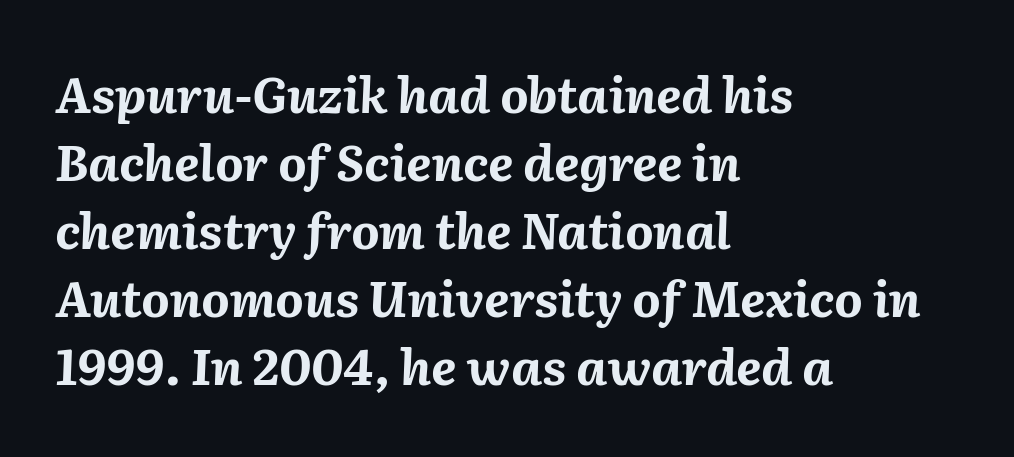
Think of a printed novel: that variable character pitch is what you see here. There is no visible air inserted between adjacent glyphs. Observe the lean: these are italic letterforms. Students, this is bold: see how much ink each stroke carries. Check under the words: just untouched page.
